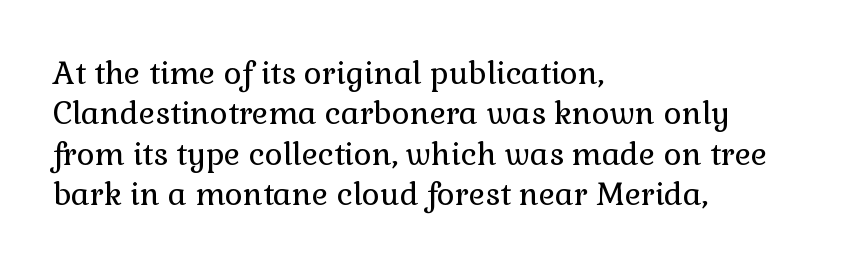
Q: Is the text bold? A: No.
Q: Is the text italic (slanted)? A: No, it is upright.
Q: Is the typeface a serif or a sans-serif typeface? A: Serif.
Q: Is the text underlined? A: No.
Q: How is the paragraph aligned? A: Left-aligned.
Q: Is the spacing between letters normal or unusually wide? A: Normal.
Q: Is the spacing between lines tight, normal or loose? A: Normal.
Q: Width (condensed, normal, or wide)? A: Normal.
Q: Stroke contrast? A: Low.
Q: x-height? A: Medium.
Q: Monospaced? A: No.
